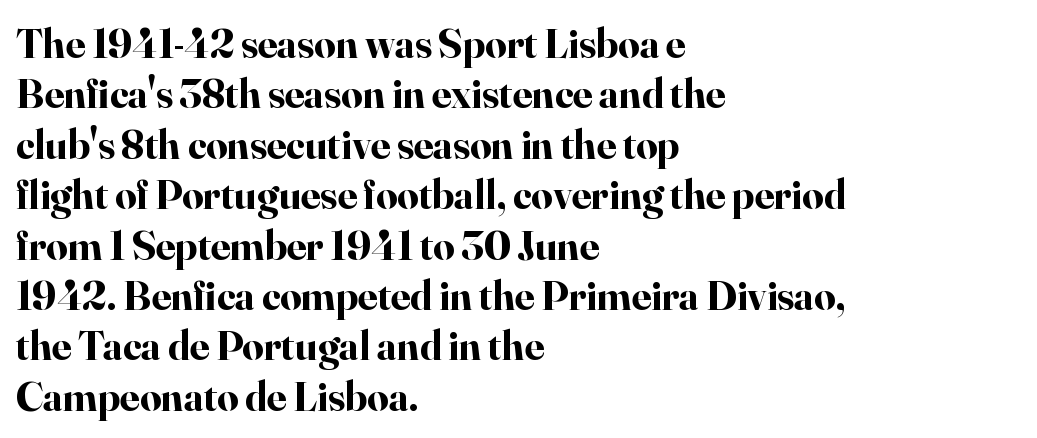
{"serif": "yes", "italic": "no", "bold": "yes", "weight": "bold", "width": "normal", "stroke_contrast": "high", "x_height": "small", "monospaced": "no", "underline": "no", "align": "left", "line_spacing_ratio": 1.2, "letter_spacing": "normal", "letter_spacing_em": 0.0, "glyph_px": 42}
